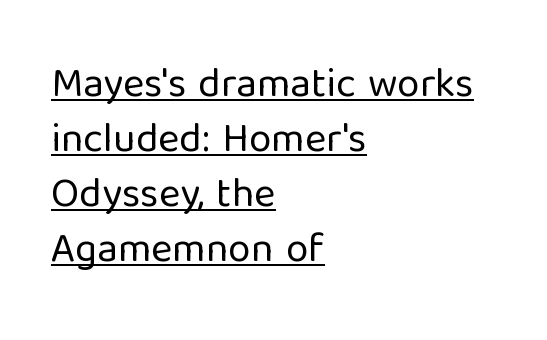
Q: Is the text bold? A: No.
Q: Is the text italic (slanted)? A: No, it is upright.
Q: Is the typeface a serif or a sans-serif typeface? A: Sans-serif.
Q: Is the text underlined? A: Yes.
Q: How is the paragraph aligned? A: Left-aligned.
Q: Is the spacing between letters normal or unusually wide? A: Normal.
Q: Is the spacing between lines tight, normal or loose? A: Normal.
Q: Width (condensed, normal, or wide)? A: Normal.
Q: Stroke contrast? A: Low.
Q: x-height? A: Medium.
Q: Monospaced? A: No.
